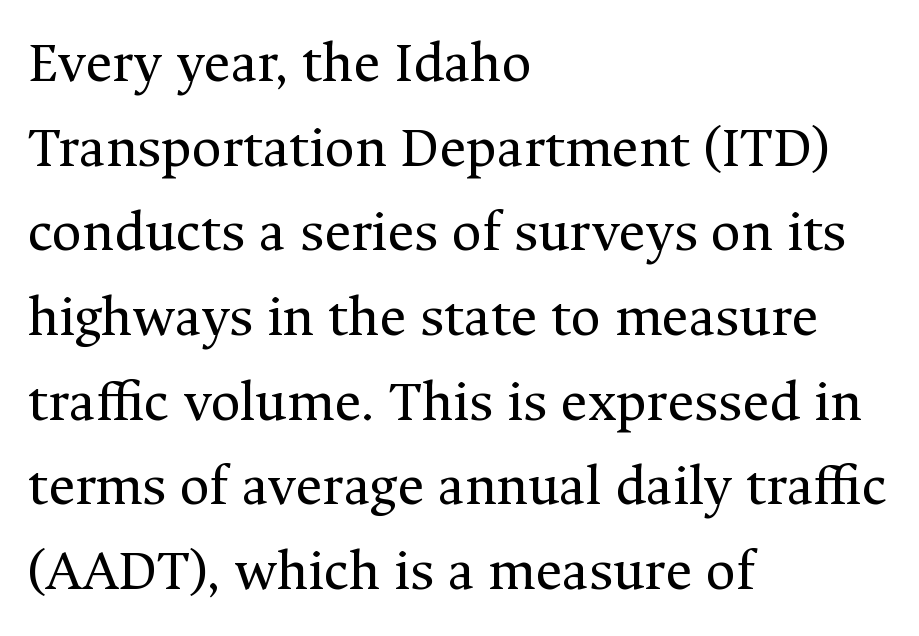
{"serif": "yes", "italic": "no", "bold": "no", "weight": "regular", "width": "normal", "stroke_contrast": "medium", "x_height": "medium", "monospaced": "no", "underline": "no", "align": "left", "line_spacing": "normal", "line_spacing_ratio": 1.46, "letter_spacing": "normal", "letter_spacing_em": 0.0, "glyph_px": 58}
